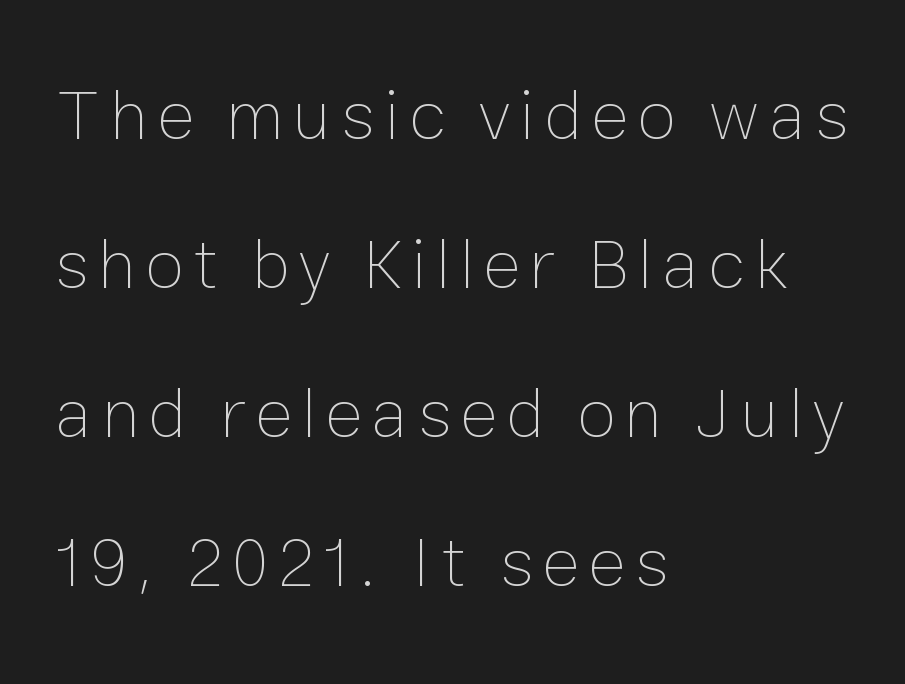
Q: Is the text bold? A: No.
Q: Is the text italic (slanted)? A: No, it is upright.
Q: Is the text underlined? A: No.
Q: How is the paragraph aligned? A: Left-aligned.
Q: Is the spacing between lines tight, normal or loose? A: Loose.
Q: Width (condensed, normal, or wide)? A: Normal.
Q: Stroke contrast? A: Low.
Q: x-height? A: Medium.
Q: Monospaced? A: No.
